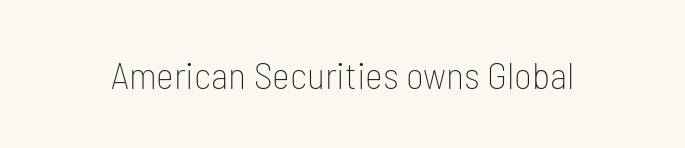
Is this a sans? Yes — the strokes have no serifs. The space directly below the letters is spotless. Each stroke keeps to a modest, everyday thickness or less. The letters advance in unequal steps, a hallmark of proportional type. A typesetter would mark this as roman, not italic.
